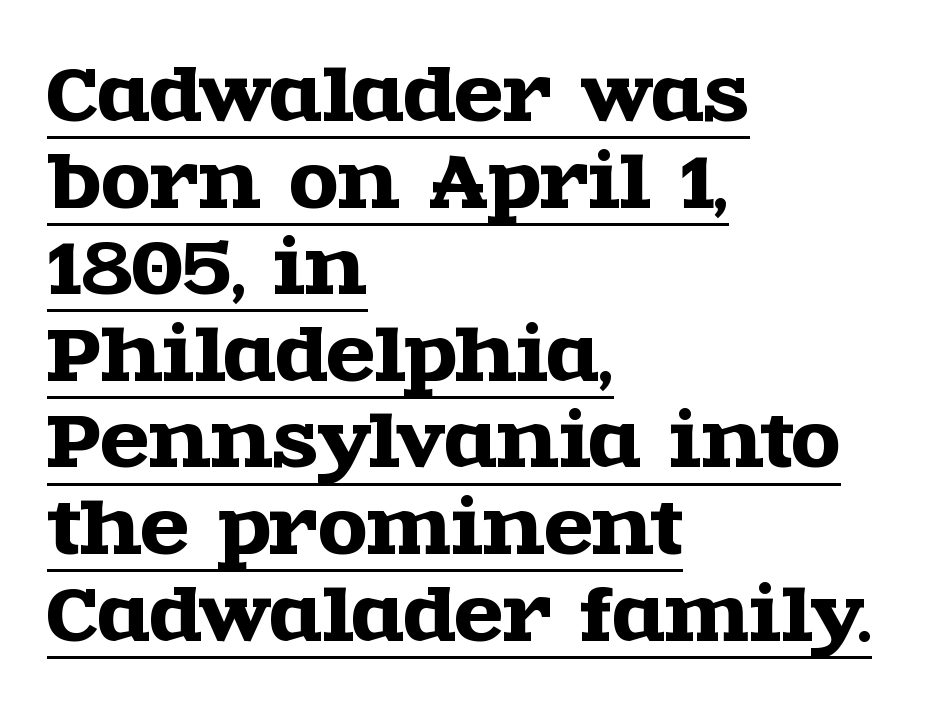
{"serif": "yes", "italic": "no", "width": "wide", "x_height": "large", "monospaced": "no", "underline": "yes", "align": "left", "line_spacing_ratio": 1.22, "letter_spacing": "normal", "letter_spacing_em": 0.0, "glyph_px": 71}
